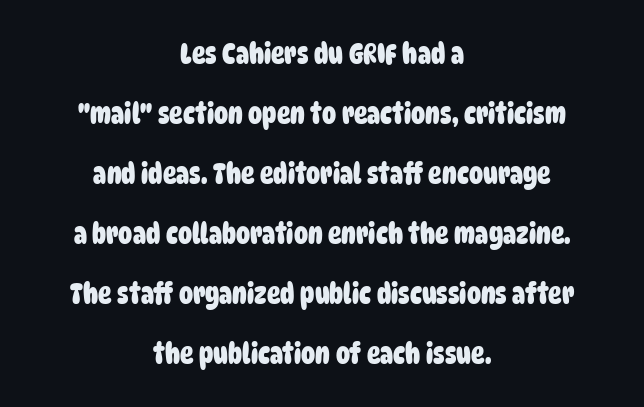
The image shows 28 px heavy, condensed sans-serif type; set centered, loose line spacing (2.14x), normal letter spacing, not underlined; low stroke contrast and a large x-height.
